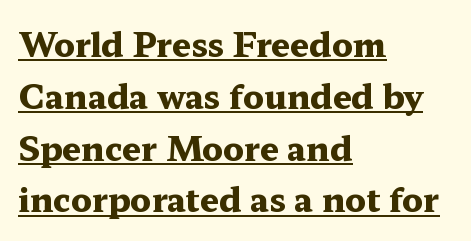
{"serif": "yes", "italic": "no", "bold": "yes", "weight": "heavy", "width": "wide", "stroke_contrast": "medium", "x_height": "medium", "monospaced": "no", "underline": "yes", "align": "left", "line_spacing": "normal", "line_spacing_ratio": 1.57, "letter_spacing": "normal", "letter_spacing_em": 0.0, "glyph_px": 33}
